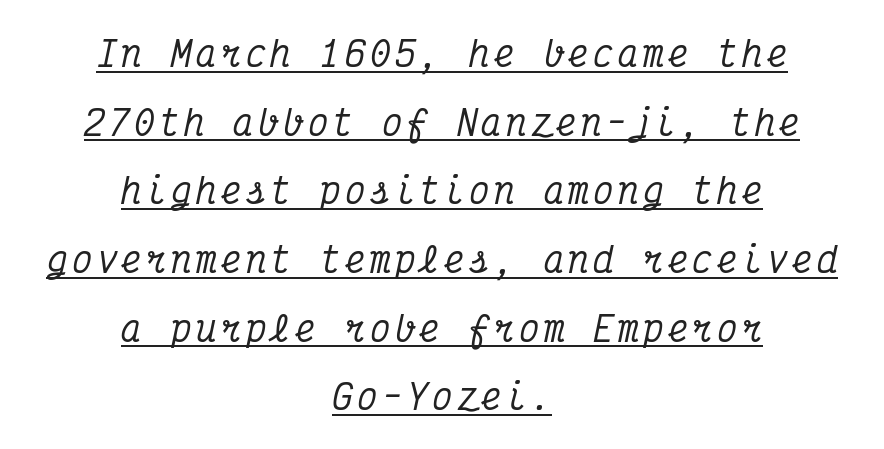
{"serif": "yes", "italic": "yes", "lean": "right", "slant_degrees": 12, "width": "condensed", "stroke_contrast": "medium", "x_height": "medium", "monospaced": "yes", "underline": "yes", "align": "center", "line_spacing": "loose", "line_spacing_ratio": 2.02, "glyph_px": 34}
